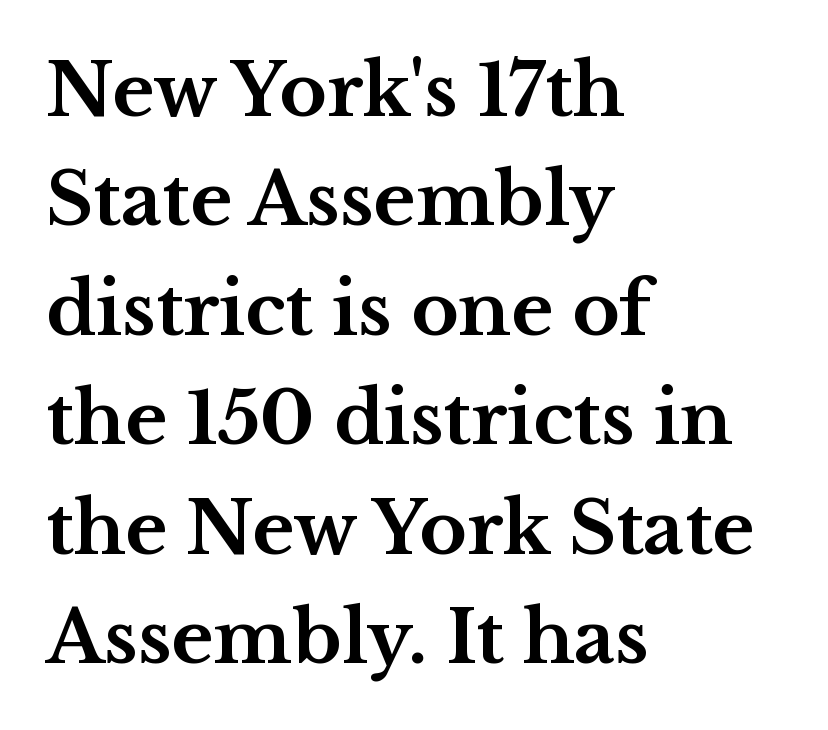
{"serif": "yes", "italic": "no", "bold": "yes", "weight": "bold", "width": "wide", "stroke_contrast": "medium", "x_height": "medium", "monospaced": "no", "underline": "no", "align": "left", "line_spacing": "normal", "line_spacing_ratio": 1.52, "letter_spacing": "normal", "letter_spacing_em": 0.0, "glyph_px": 72}
